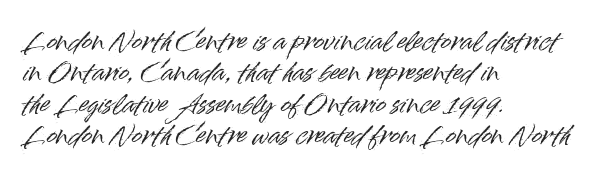
The space directly below the letters is spotless. Whoever set this chose a conventional vertical rhythm. The typesetter chose a ragged-right arrangement here. Standard letterfit; no display-style spreading of the glyphs.
